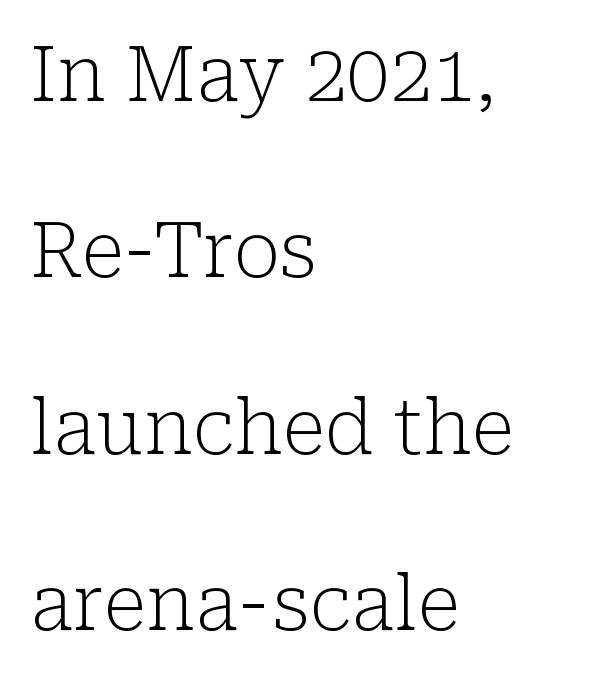
{"serif": "yes", "italic": "no", "bold": "no", "weight": "light", "width": "normal", "stroke_contrast": "low", "x_height": "medium", "monospaced": "no", "underline": "no", "align": "left", "line_spacing": "loose", "line_spacing_ratio": 2.32, "letter_spacing": "normal", "letter_spacing_em": 0.0, "glyph_px": 76}
